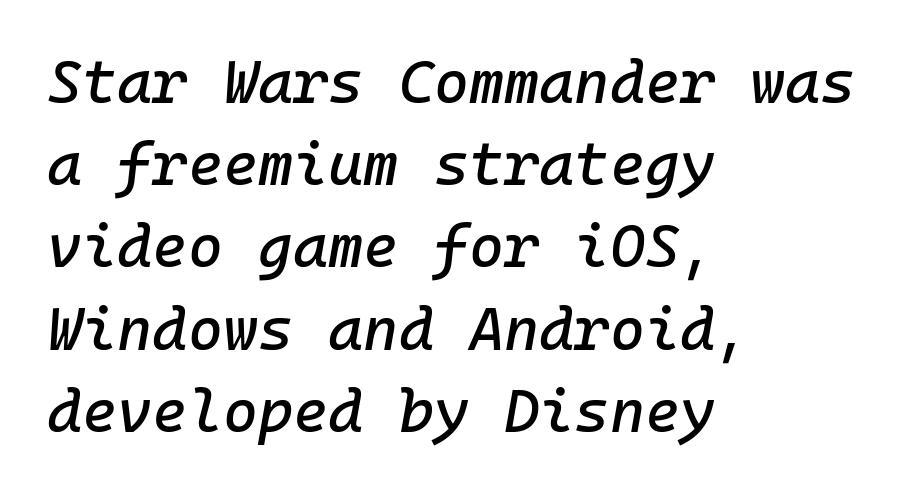
{"italic": "yes", "lean": "right", "slant_degrees": 10, "width": "normal", "stroke_contrast": "low", "x_height": "medium", "monospaced": "yes", "underline": "no", "align": "left", "line_spacing": "normal", "line_spacing_ratio": 1.37, "letter_spacing": "normal", "letter_spacing_em": 0.0, "glyph_px": 60}
